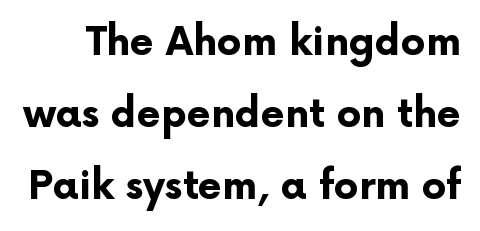
The axis of the letterforms is exactly vertical. How heavy is the stroke? Heavy — this is a bold. Observe the ordinary spacing: letters are neighbours, not strangers. Serifs: no, the terminals of the letterforms are clean.
